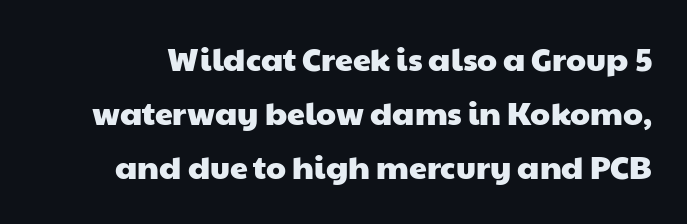
The image shows 32 px wide sans-serif type; set normal line spacing (1.68x), normal letter spacing, not underlined; low stroke contrast and a medium x-height.
